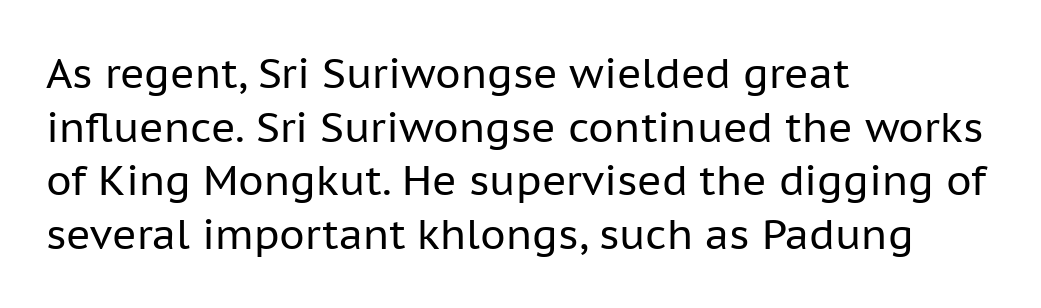
Notice how the stems are strictly vertical — no italics here. Successive baselines arrive at the customary interval. Descenders are the only things crossing below the line. If you drew a ruler down the left edge, every line would touch it.
